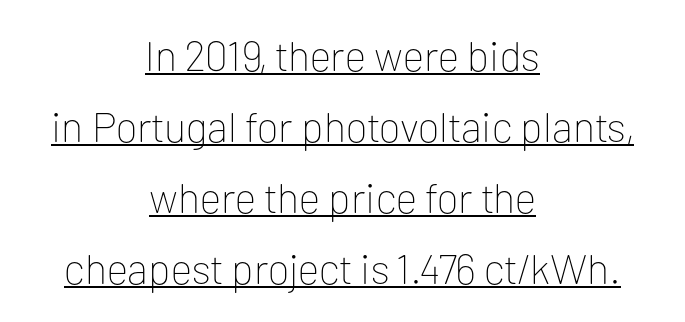
{"serif": "no", "italic": "no", "bold": "no", "weight": "thin", "width": "normal", "stroke_contrast": "low", "x_height": "medium", "monospaced": "no", "underline": "yes", "align": "center", "line_spacing": "normal", "line_spacing_ratio": 1.69, "letter_spacing": "normal", "letter_spacing_em": 0.0, "glyph_px": 42}
